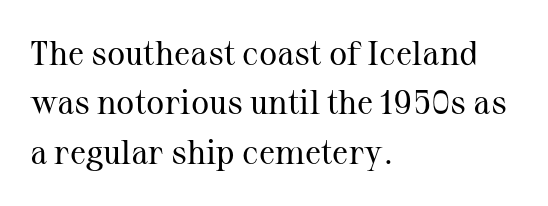
{"serif": "yes", "italic": "no", "bold": "no", "weight": "regular", "width": "normal", "stroke_contrast": "medium", "x_height": "medium", "monospaced": "no", "underline": "no", "align": "left", "line_spacing": "normal", "line_spacing_ratio": 1.45, "letter_spacing": "normal", "letter_spacing_em": 0.0, "glyph_px": 34}
